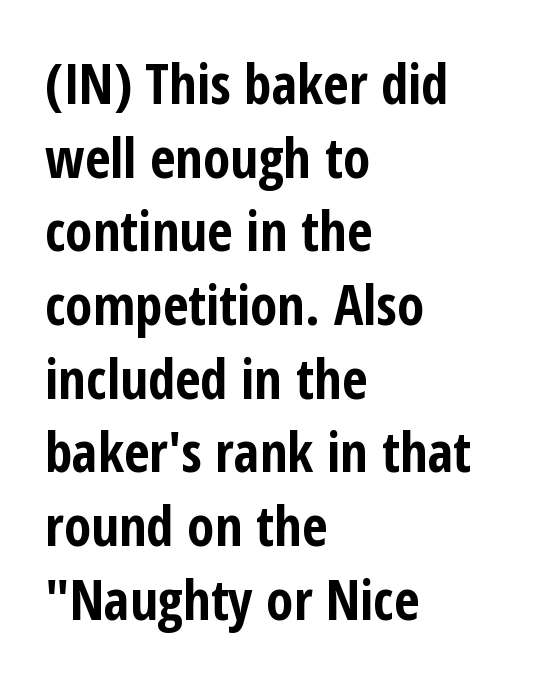
Q: Is the text bold? A: Yes.
Q: Is the text italic (slanted)? A: No, it is upright.
Q: Is the typeface a serif or a sans-serif typeface? A: Sans-serif.
Q: Is the text underlined? A: No.
Q: How is the paragraph aligned? A: Left-aligned.
Q: Is the spacing between letters normal or unusually wide? A: Normal.
Q: Is the spacing between lines tight, normal or loose? A: Normal.
Q: Width (condensed, normal, or wide)? A: Condensed.
Q: Stroke contrast? A: Low.
Q: x-height? A: Medium.
Q: Monospaced? A: No.
